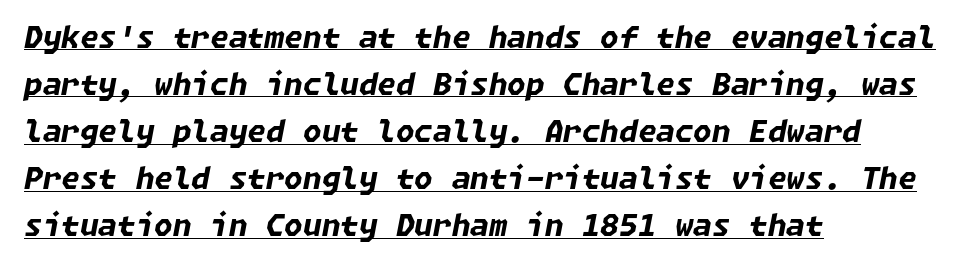
The image shows 30 px bold type, italic (leaning right); set left-aligned, normal line spacing (1.57x), normal letter spacing, underlined; low stroke contrast and a medium x-height.
